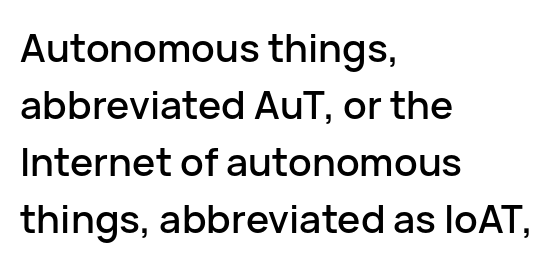
{"serif": "no", "italic": "no", "width": "normal", "stroke_contrast": "low", "x_height": "medium", "monospaced": "no", "underline": "no", "align": "left", "line_spacing": "normal", "line_spacing_ratio": 1.46, "letter_spacing": "normal", "letter_spacing_em": 0.0, "glyph_px": 39}
